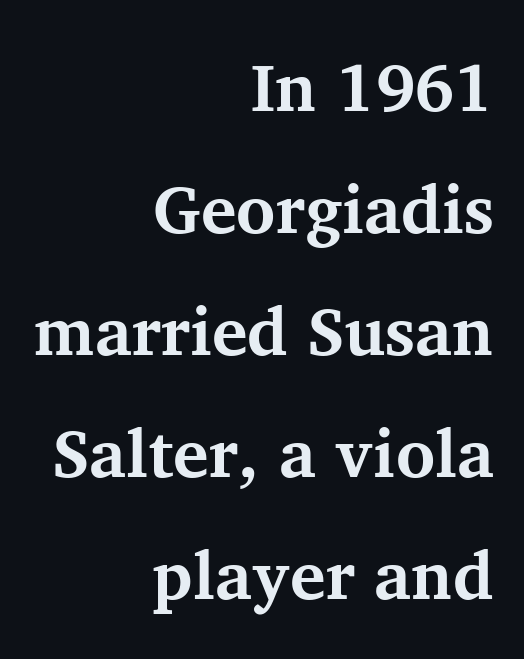
Ordinary non-slanted type is in use. In terms of letterform style, serifs are clearly present. Alignment: flush right. I'd describe the lettering as bold — thick and assertive. A typesetter would call this proportional, since set widths differ per character.
